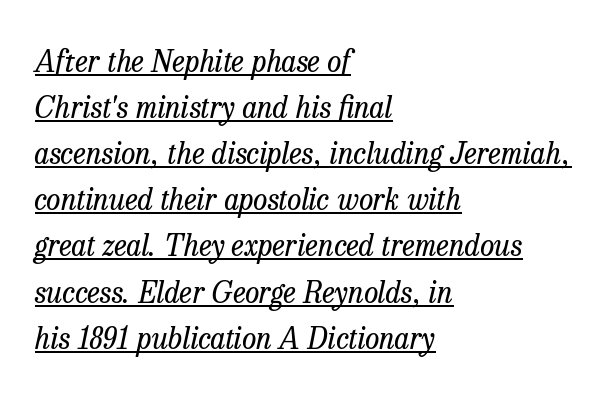
Weight class: somewhere from thin through regular. Slanted lettering throughout. Horizontal bands of white between lines are of average thickness. The letters sit at their default tracking, neither squeezed nor spread.
